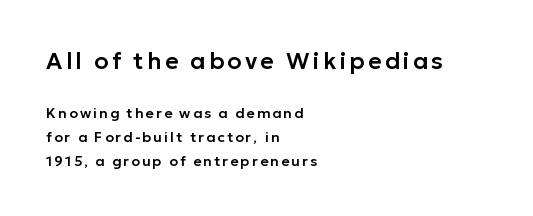
The image shows 23 px text type, upright; set left-aligned, line spacing 1.71x, not underlined; the first (top) block is 1.64x larger.
